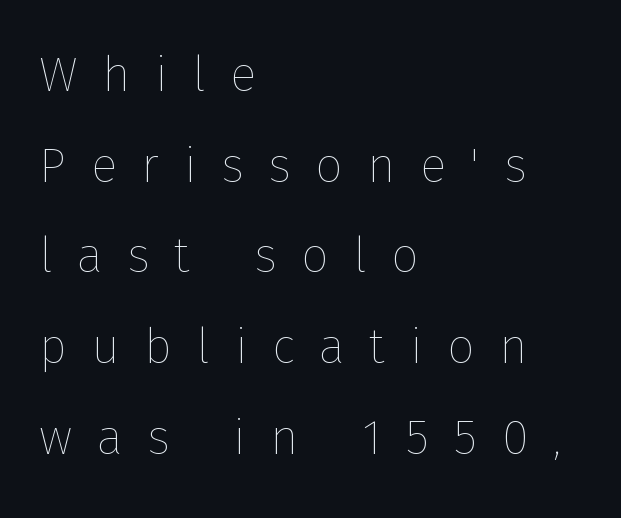
{"italic": "no", "bold": "no", "weight": "thin", "width": "normal", "stroke_contrast": "low", "x_height": "medium", "monospaced": "no", "underline": "no", "align": "left", "line_spacing_ratio": 1.85, "letter_spacing": "wide", "letter_spacing_em": 0.5, "glyph_px": 49}
